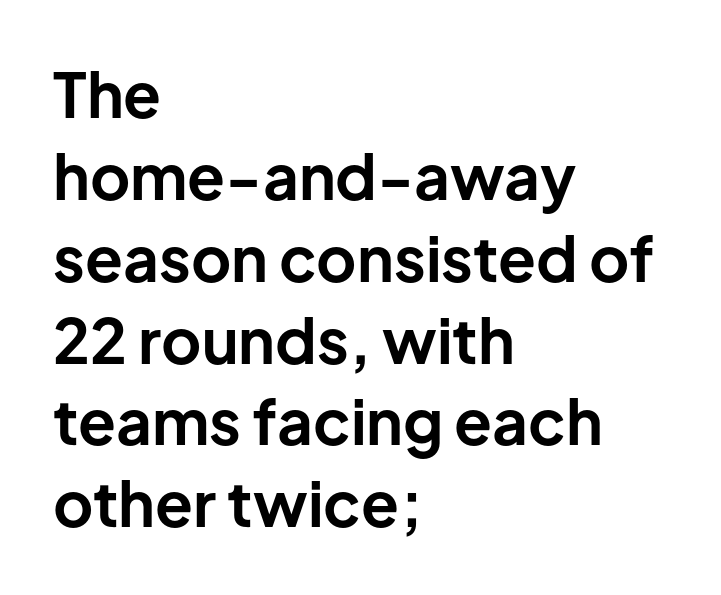
{"serif": "no", "italic": "no", "bold": "yes", "weight": "bold", "width": "normal", "stroke_contrast": "low", "x_height": "medium", "monospaced": "no", "underline": "no", "align": "left", "line_spacing": "normal", "line_spacing_ratio": 1.32, "letter_spacing": "normal", "letter_spacing_em": 0.0, "glyph_px": 62}
